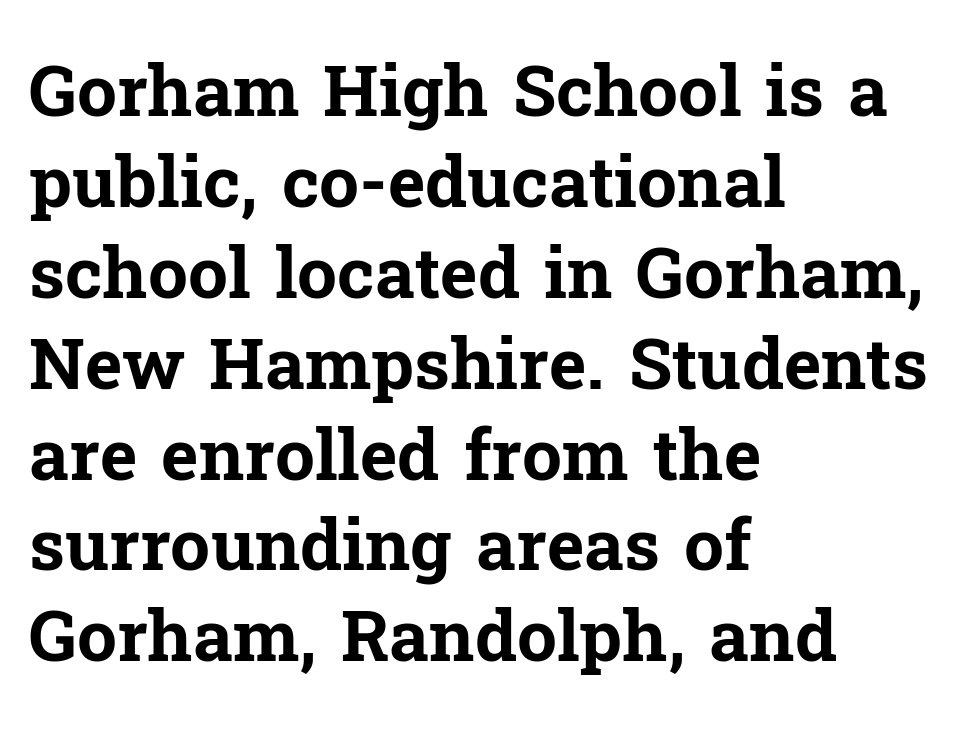
Q: Is the text bold? A: Yes.
Q: Is the text italic (slanted)? A: No, it is upright.
Q: Is the typeface a serif or a sans-serif typeface? A: Serif.
Q: Is the text underlined? A: No.
Q: How is the paragraph aligned? A: Left-aligned.
Q: Is the spacing between letters normal or unusually wide? A: Normal.
Q: Is the spacing between lines tight, normal or loose? A: Normal.
Q: Width (condensed, normal, or wide)? A: Normal.
Q: Stroke contrast? A: Low.
Q: x-height? A: Medium.
Q: Monospaced? A: No.
